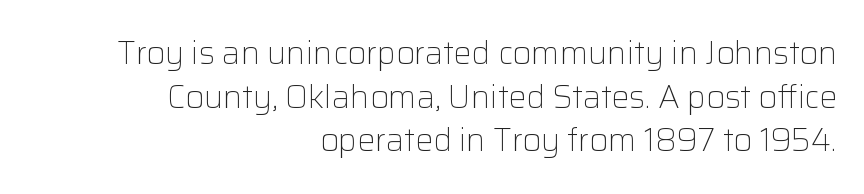
{"serif": "no", "italic": "no", "bold": "no", "weight": "light", "width": "normal", "stroke_contrast": "low", "x_height": "medium", "monospaced": "no", "underline": "no", "align": "right", "line_spacing": "normal", "line_spacing_ratio": 1.36, "letter_spacing": "normal", "letter_spacing_em": 0.0, "glyph_px": 32}
